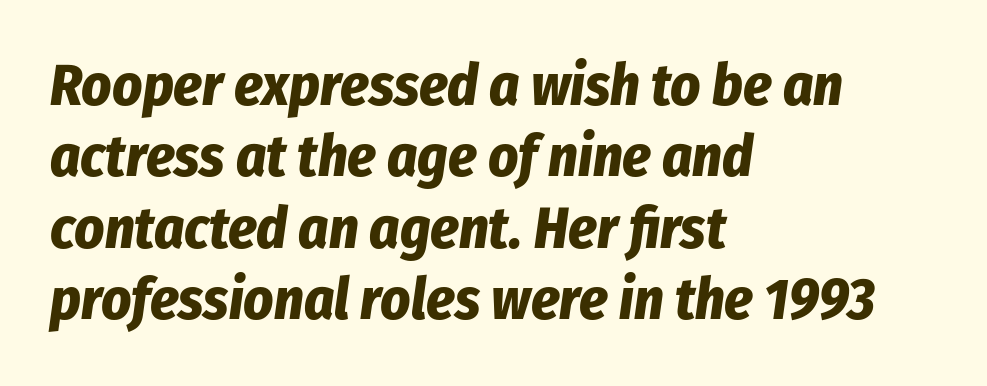
{"italic": "yes", "lean": "right", "slant_degrees": 8, "bold": "yes", "weight": "bold", "width": "condensed", "stroke_contrast": "low", "x_height": "medium", "monospaced": "no", "underline": "no", "align": "left", "line_spacing_ratio": 1.23, "letter_spacing": "normal", "letter_spacing_em": 0.0, "glyph_px": 58}
